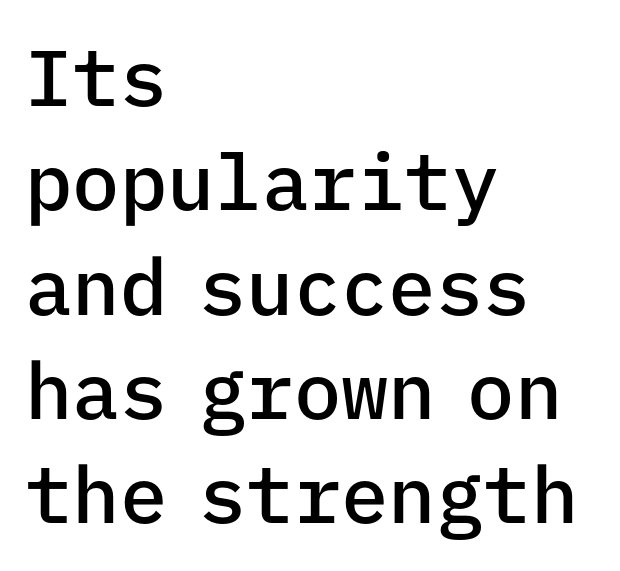
{"serif": "no", "italic": "no", "bold": "semi", "weight": "semibold", "width": "normal", "stroke_contrast": "low", "x_height": "medium", "monospaced": "yes", "underline": "no", "align": "left", "line_spacing": "normal", "line_spacing_ratio": 1.32, "letter_spacing": "normal", "letter_spacing_em": 0.0, "glyph_px": 79}
